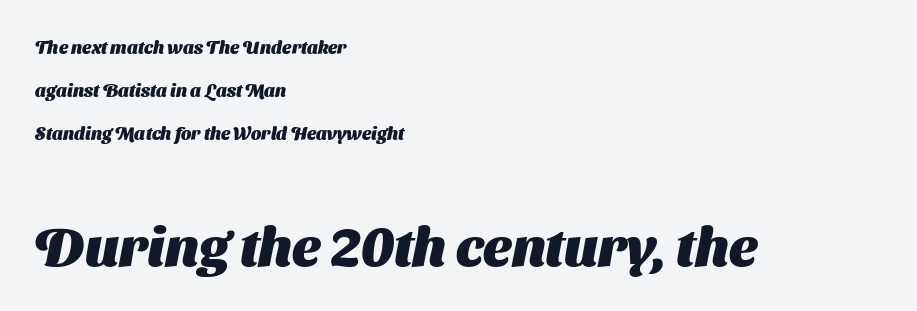
{"serif": "no", "bold": "yes", "weight": "heavy", "width": "normal", "stroke_contrast": "medium", "x_height": "medium", "monospaced": "no", "underline": "no", "align": "left", "line_spacing": "loose", "line_spacing_ratio": 2.4, "letter_spacing": "normal", "letter_spacing_em": 0.0, "larger_block": "second", "size_ratio": 3.06, "glyph_px": 55}
